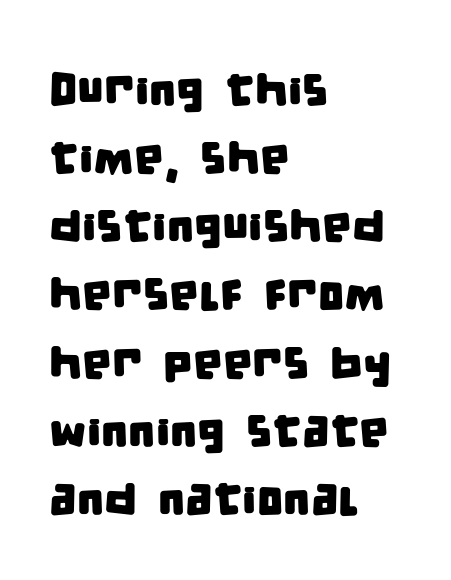
Q: Is the typeface a serif or a sans-serif typeface? A: Sans-serif.
Q: Is the text underlined? A: No.
Q: How is the paragraph aligned? A: Left-aligned.
Q: Is the spacing between letters normal or unusually wide? A: Normal.
Q: Is the spacing between lines tight, normal or loose? A: Normal.
Q: Width (condensed, normal, or wide)? A: Condensed.
Q: Stroke contrast? A: Low.
Q: x-height? A: Large.
Q: Monospaced? A: No.
